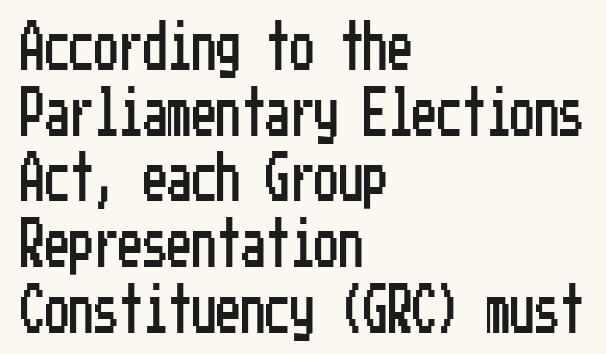
{"serif": "no", "italic": "no", "width": "condensed", "stroke_contrast": "low", "x_height": "medium", "underline": "no", "align": "left", "line_spacing": "normal", "line_spacing_ratio": 1.34, "letter_spacing": "normal", "letter_spacing_em": 0.0, "glyph_px": 49}
